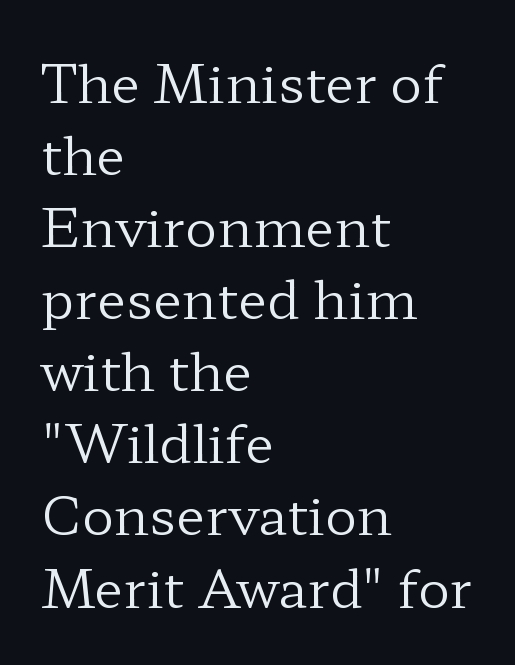
{"serif": "yes", "italic": "no", "bold": "no", "weight": "regular", "width": "wide", "stroke_contrast": "low", "x_height": "medium", "monospaced": "no", "underline": "no", "align": "left", "line_spacing": "normal", "line_spacing_ratio": 1.36, "letter_spacing": "normal", "letter_spacing_em": 0.0, "glyph_px": 53}
